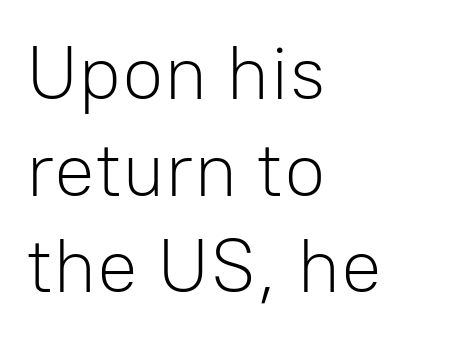
This rendering leaves character spacing at its baseline value. Characters remain perfectly vertical along every line. In terms of letterform style, serifs are entirely absent. No chunkiness to these letters — they're not bold. Reading down the block, your eye returns to a fixed left position each line. Descender tails drop into unmarked territory.
